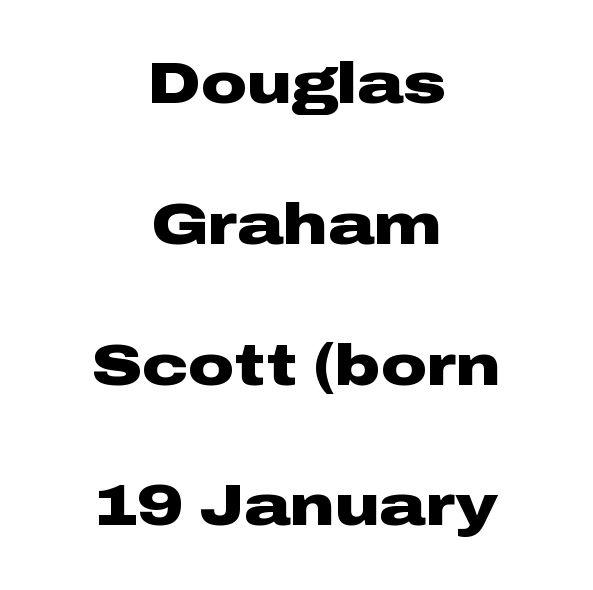
Q: Is the text bold? A: Yes.
Q: Is the text italic (slanted)? A: No, it is upright.
Q: Is the typeface a serif or a sans-serif typeface? A: Sans-serif.
Q: Is the text underlined? A: No.
Q: How is the paragraph aligned? A: Centered.
Q: Is the spacing between letters normal or unusually wide? A: Normal.
Q: Is the spacing between lines tight, normal or loose? A: Loose.
Q: Width (condensed, normal, or wide)? A: Wide.
Q: Stroke contrast? A: Low.
Q: x-height? A: Medium.
Q: Monospaced? A: No.
